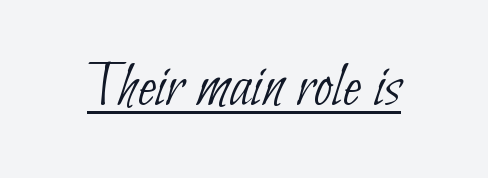
A light-to-regular cut is what we see here. Notice how a bar underscores the lettering throughout. The passage shown has conventional tracking throughout. Unlike a traditional serif, this face leaves its strokes unadorned.
